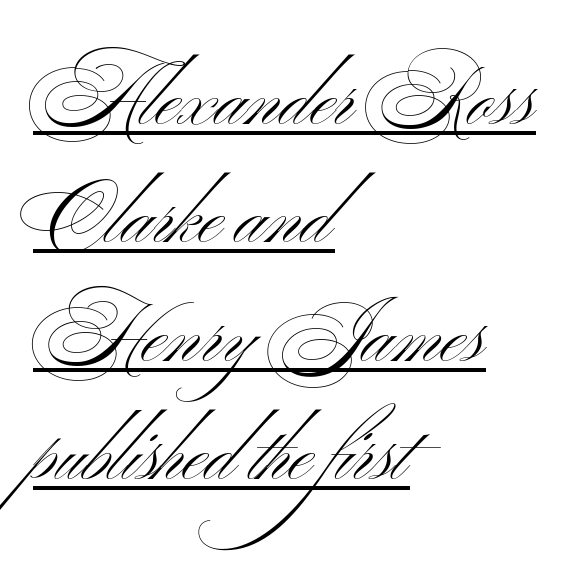
{"serif": "no", "bold": "no", "weight": "light", "width": "wide", "stroke_contrast": "medium", "x_height": "small", "monospaced": "no", "underline": "yes", "align": "left", "line_spacing": "normal", "line_spacing_ratio": 1.5, "letter_spacing": "normal", "letter_spacing_em": 0.0, "glyph_px": 79}
